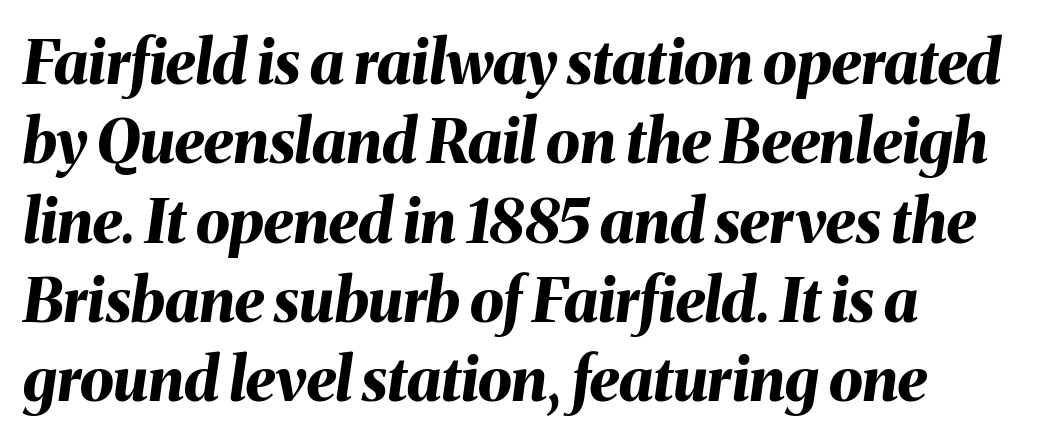
These lines sit exactly where default settings would place them. The baseline area is clear. The axis of the letterforms is tilted away from vertical. Is this a fixed-width face? No — the glyphs have proportional, varying widths.
